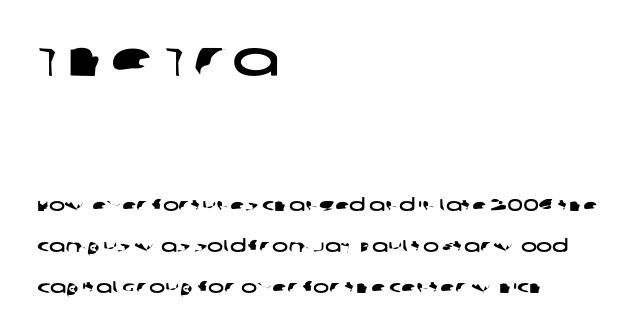
{"serif": "no", "width": "wide", "stroke_contrast": "low", "x_height": "large", "monospaced": "no", "underline": "no", "align": "left", "line_spacing": "loose", "line_spacing_ratio": 2.41, "letter_spacing": "normal", "letter_spacing_em": 0.0, "larger_block": "first", "size_ratio": 2.94, "glyph_px": 50}
